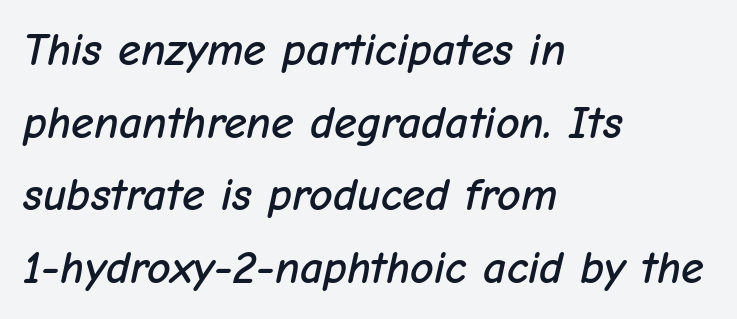
The image shows 46 px text type, italic (leaning right); set left-aligned, normal line spacing (1.58x), normal letter spacing, not underlined; low stroke contrast and a medium x-height.
